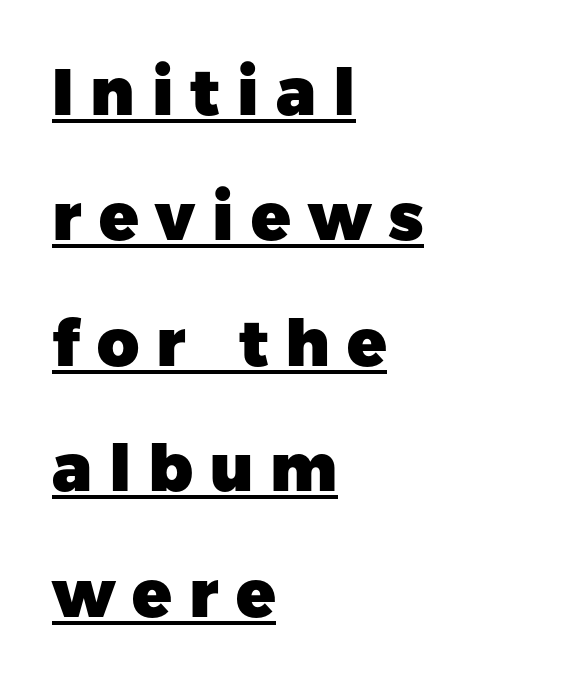
Q: Is the text bold? A: Yes.
Q: Is the text italic (slanted)? A: No, it is upright.
Q: Is the typeface a serif or a sans-serif typeface? A: Sans-serif.
Q: Is the text underlined? A: Yes.
Q: How is the paragraph aligned? A: Left-aligned.
Q: Is the spacing between letters normal or unusually wide? A: Unusually wide.
Q: Is the spacing between lines tight, normal or loose? A: Loose.
Q: Width (condensed, normal, or wide)? A: Normal.
Q: Stroke contrast? A: Low.
Q: x-height? A: Medium.
Q: Monospaced? A: No.
